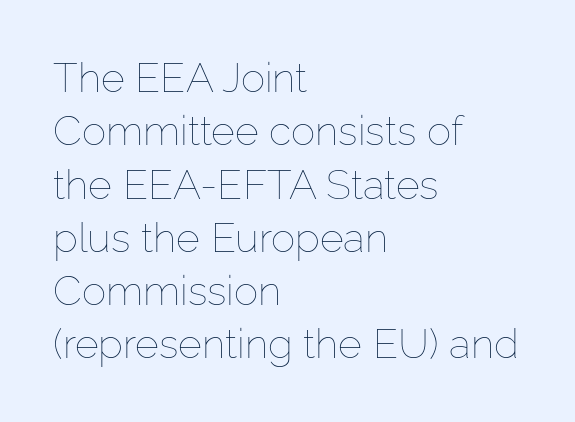
{"italic": "no", "bold": "no", "weight": "thin", "width": "normal", "stroke_contrast": "low", "x_height": "medium", "monospaced": "no", "underline": "no", "align": "left", "line_spacing": "normal", "line_spacing_ratio": 1.3, "letter_spacing": "normal", "letter_spacing_em": 0.0, "glyph_px": 41}
